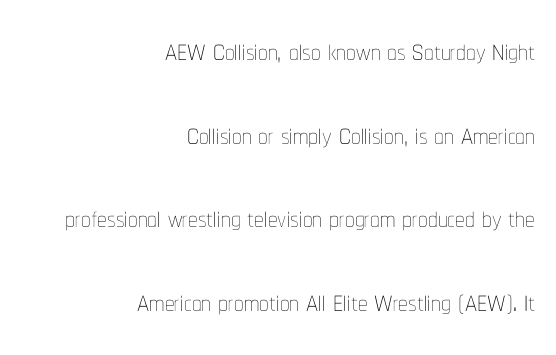
These lines stand farther apart than default settings would place them. The rendering keeps characters at their native spacing. Clear beneath every line of the passage. The strokes carry an ordinary text weight at most. Think of a printed novel: that variable character pitch is what you see here. Posture: straight, roman, zero tilt.
